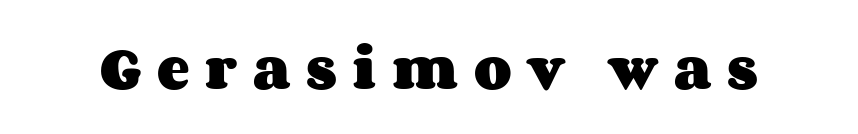
{"italic": "no", "bold": "yes", "weight": "heavy", "width": "wide", "stroke_contrast": "medium", "x_height": "large", "monospaced": "no", "underline": "no", "letter_spacing": "wide", "letter_spacing_em": 0.32, "glyph_px": 49}
